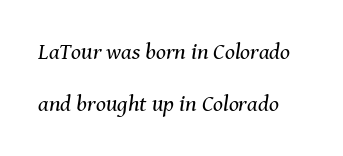
Q: Is the text bold? A: No.
Q: Is the text italic (slanted)? A: Yes, it leans right by about 8 degrees.
Q: Is the text underlined? A: No.
Q: Is the spacing between letters normal or unusually wide? A: Normal.
Q: Is the spacing between lines tight, normal or loose? A: Loose.
